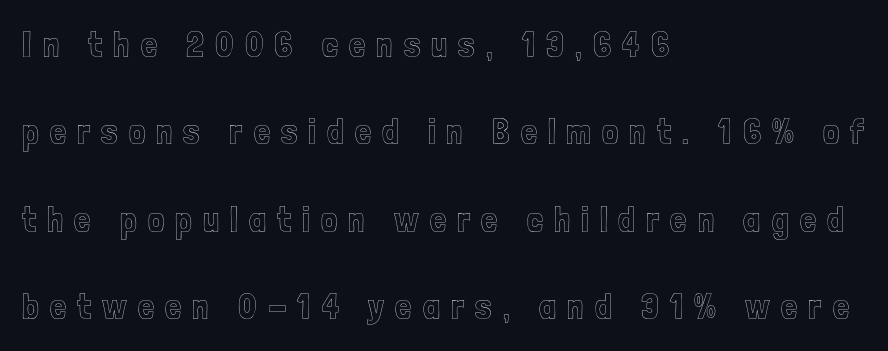
Varying glyph widths throughout — classic text-font behaviour. The words here are not underlined. If you drew a line through each stem, it would be perfectly vertical. The rendering anchors every line to the left-hand side. If you measured baseline to baseline, you'd find a long distance. In terms of letterspacing, this is a distinctly airy, spread setting.
